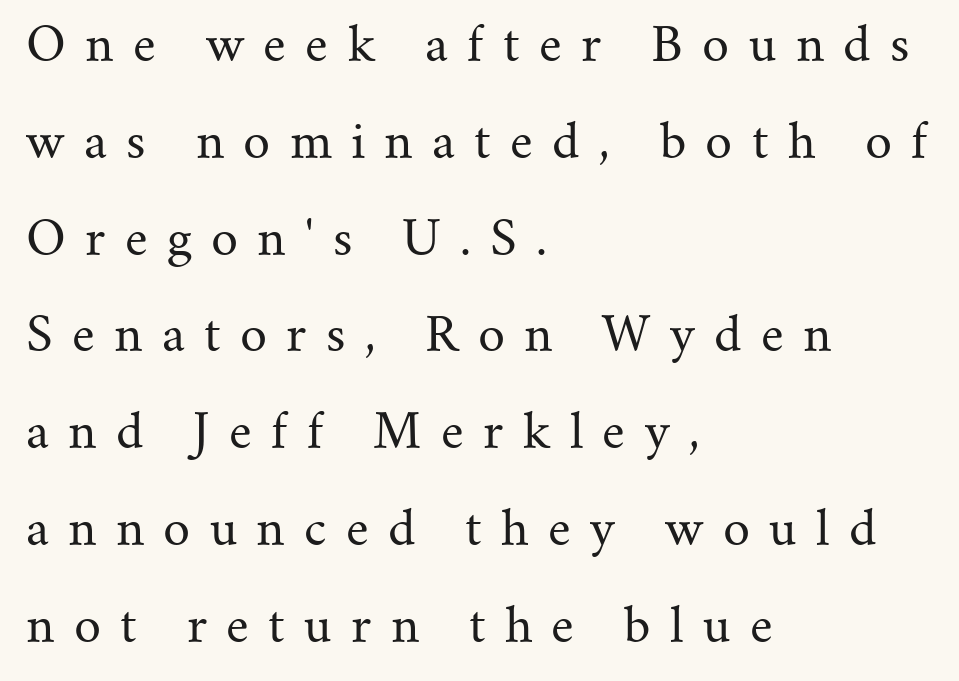
{"serif": "yes", "italic": "no", "bold": "no", "weight": "regular", "width": "normal", "stroke_contrast": "medium", "x_height": "small", "monospaced": "no", "underline": "no", "align": "left", "line_spacing": "loose", "line_spacing_ratio": 2.06, "letter_spacing": "wide", "letter_spacing_em": 0.41, "glyph_px": 47}
